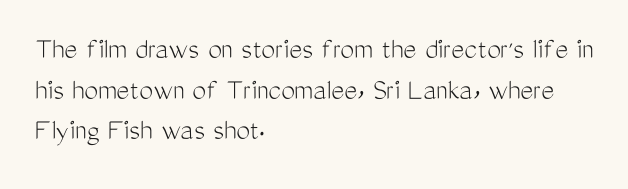
Q: Is the text bold? A: No.
Q: Is the text italic (slanted)? A: No, it is upright.
Q: Is the typeface a serif or a sans-serif typeface? A: Sans-serif.
Q: Is the text underlined? A: No.
Q: How is the paragraph aligned? A: Left-aligned.
Q: Is the spacing between letters normal or unusually wide? A: Normal.
Q: Is the spacing between lines tight, normal or loose? A: Normal.
Q: Width (condensed, normal, or wide)? A: Condensed.
Q: Stroke contrast? A: Medium.
Q: x-height? A: Medium.
Q: Monospaced? A: No.
